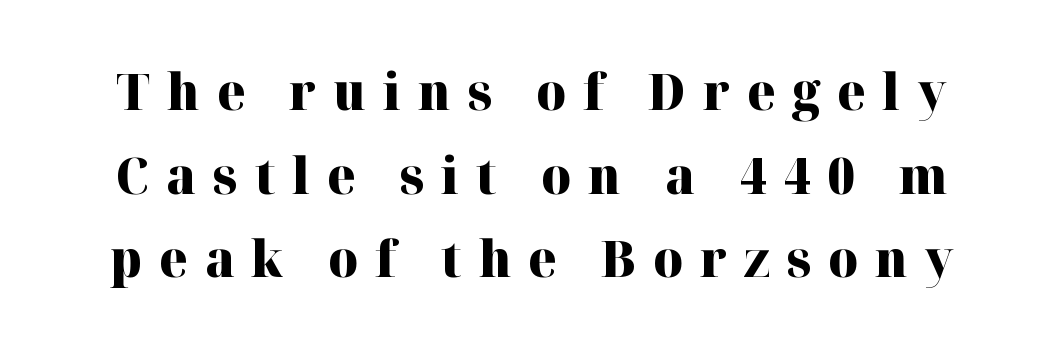
{"serif": "yes", "italic": "no", "bold": "yes", "weight": "heavy", "width": "normal", "stroke_contrast": "high", "x_height": "medium", "monospaced": "no", "underline": "no", "line_spacing": "normal", "line_spacing_ratio": 1.64, "letter_spacing": "wide", "letter_spacing_em": 0.33, "glyph_px": 51}
